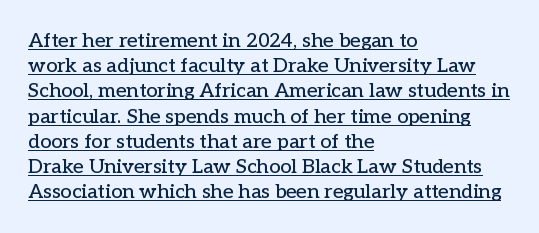
Nothing unusual about the tracking: characters are spaced as the font intends. Each new line begins a customary step beneath the previous one. When letters stand straight like this, we call the style roman or upright. A classic flush-left, rag-right setting is used for this passage.
